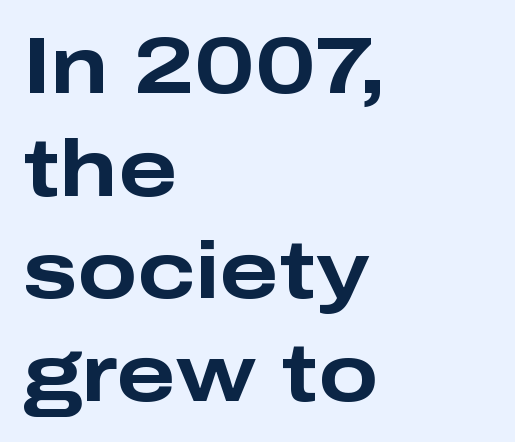
Q: Is the text bold? A: Yes.
Q: Is the text italic (slanted)? A: No, it is upright.
Q: Is the typeface a serif or a sans-serif typeface? A: Sans-serif.
Q: Is the text underlined? A: No.
Q: How is the paragraph aligned? A: Left-aligned.
Q: Is the spacing between letters normal or unusually wide? A: Normal.
Q: Is the spacing between lines tight, normal or loose? A: Normal.
Q: Width (condensed, normal, or wide)? A: Wide.
Q: Stroke contrast? A: Low.
Q: x-height? A: Medium.
Q: Monospaced? A: No.
